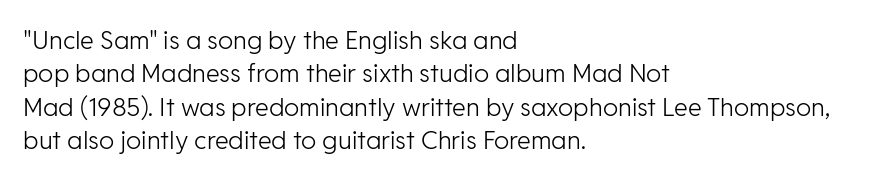
{"italic": "no", "bold": "no", "underline": "no", "align": "left", "line_spacing": "normal", "line_spacing_ratio": 1.34, "letter_spacing": "normal", "letter_spacing_em": 0.0, "glyph_px": 25}
